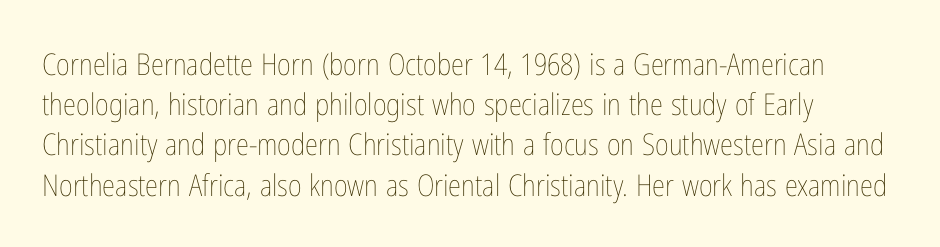
Q: Is the text bold? A: No.
Q: Is the text italic (slanted)? A: No, it is upright.
Q: Is the text underlined? A: No.
Q: Is the spacing between letters normal or unusually wide? A: Normal.
Q: Is the spacing between lines tight, normal or loose? A: Normal.
Q: Width (condensed, normal, or wide)? A: Condensed.
Q: Stroke contrast? A: Low.
Q: x-height? A: Medium.
Q: Monospaced? A: No.
